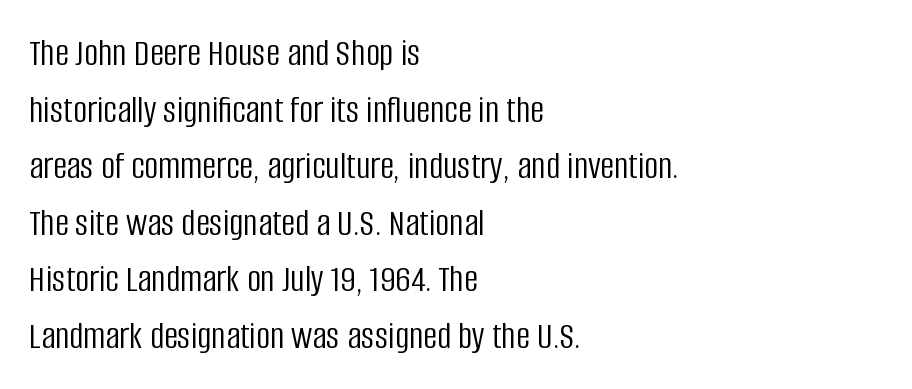
{"serif": "no", "italic": "no", "bold": "no", "weight": "light", "width": "condensed", "stroke_contrast": "low", "x_height": "large", "monospaced": "no", "underline": "no", "align": "left", "line_spacing": "normal", "line_spacing_ratio": 1.45, "letter_spacing": "normal", "letter_spacing_em": 0.0, "glyph_px": 39}
